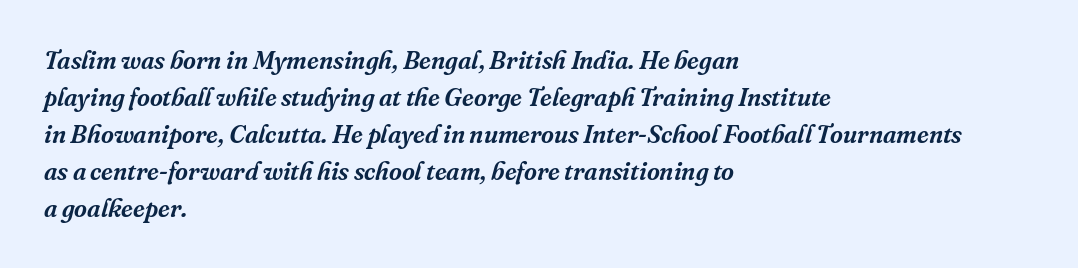
Alignment: flush left. The horizontal fit of the characters is conventional and even. Underlining? Definitely not there. Characters are canted at an angle relative to the baseline's perpendicular. Horizontal bands of white between lines are of average thickness.
